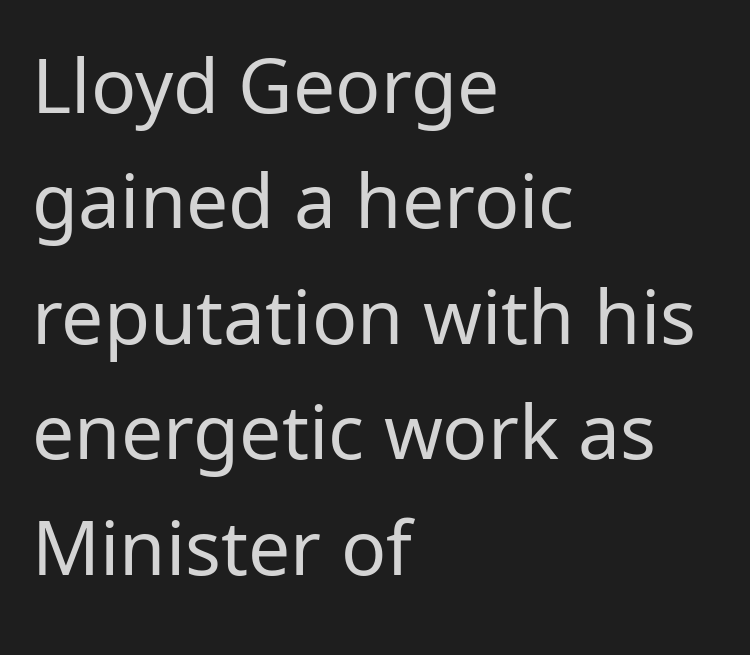
Each word holds together tightly as a unit, with standard inter-letter gaps. Underline: absent. Serifs: no, the terminals of the letterforms are clean. Nope, not italic — everything's standing straight. Line spacing here is normal.
